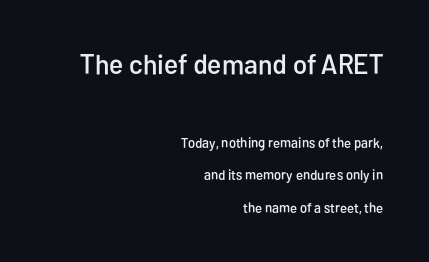
The image shows 28 px condensed sans-serif type, upright; set right-aligned, loose line spacing (2.33x), normal letter spacing, not underlined; the first (top) block is 2.0x larger; low stroke contrast and a medium x-height.
